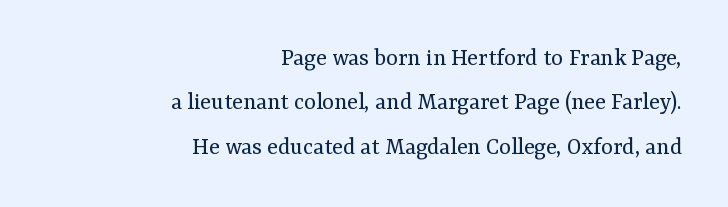
Q: Is the text bold? A: No.
Q: Is the text italic (slanted)? A: No, it is upright.
Q: Is the text underlined? A: No.
Q: How is the paragraph aligned? A: Right-aligned.
Q: Is the spacing between letters normal or unusually wide? A: Normal.
